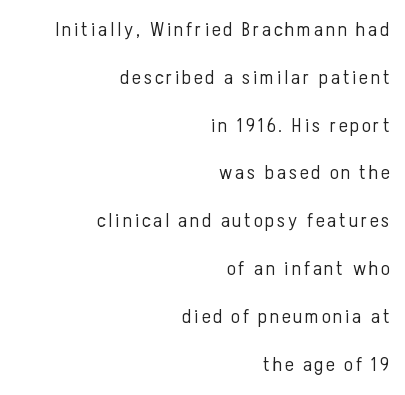
Loosely led — the rows are spread out. The setting favours the right margin, as signatures and pull-quotes sometimes do. Rule under the text: the space is simply empty. No letter is thick-stroked: the sample isn't bold. The letters stand straight up with perfectly vertical stems.
